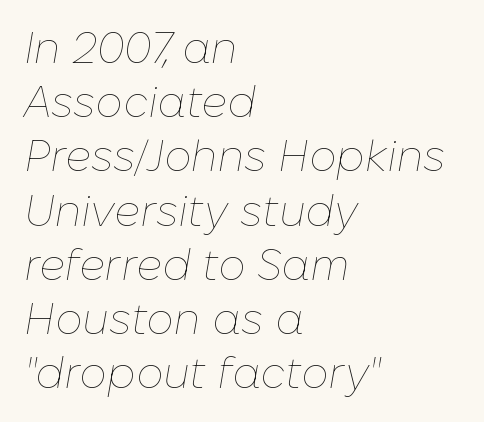
Is the letter spacing exaggerated? No — it looks like the ordinary default. Does the copy run flush right? No — it runs flush left. It's the slanting kind of type. The rendering uses natural spacing where letterforms have individual widths. Leading: standard. Stems here are at most as thick as an everyday book face.
